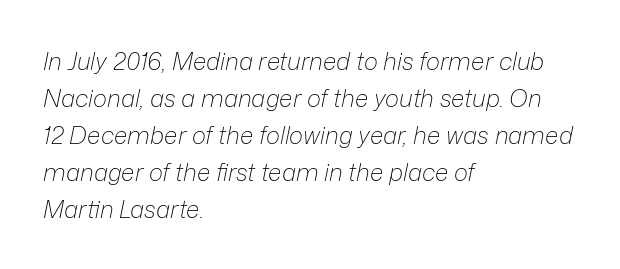
Yep, that's italic — everything's leaning. The space beneath each line is pristine and unruled. Horizontal bands of white between lines are of average thickness. The strokes are not fattened; the text isn't bold. Here the glyphs are tracked normally, forming tight word shapes. Reading down the block, your eye returns to a fixed left position each line.
